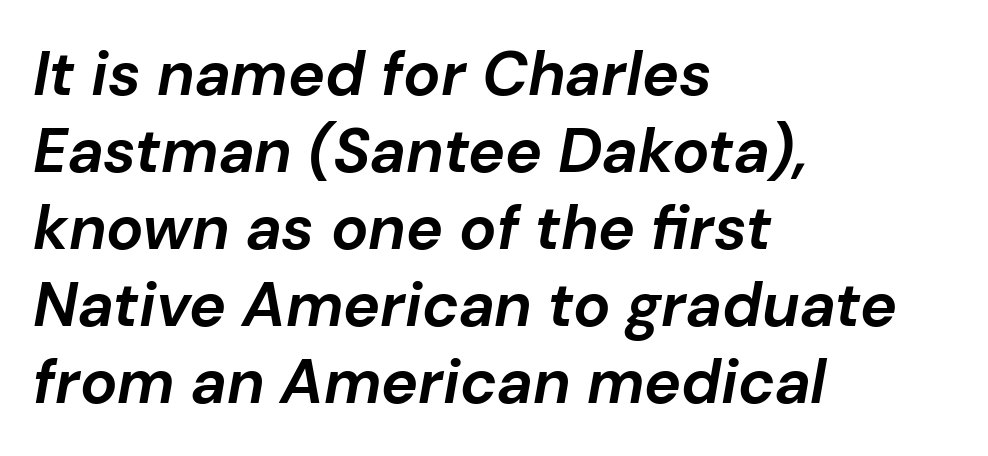
{"italic": "yes", "lean": "right", "slant_degrees": 10, "bold": "yes", "weight": "bold", "width": "normal", "stroke_contrast": "low", "x_height": "medium", "monospaced": "no", "underline": "no", "align": "left", "line_spacing_ratio": 1.24, "letter_spacing": "normal", "letter_spacing_em": 0.0, "glyph_px": 62}
